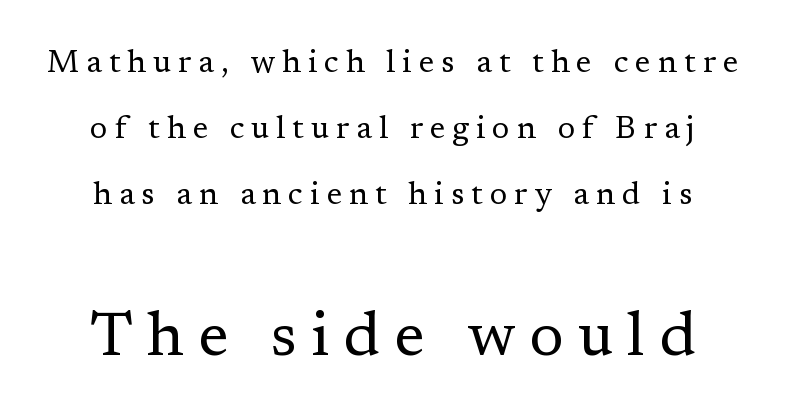
Q: Is the text bold? A: No.
Q: Is the text italic (slanted)? A: No, it is upright.
Q: Is the typeface a serif or a sans-serif typeface? A: Serif.
Q: Is the text underlined? A: No.
Q: Is the spacing between letters normal or unusually wide? A: Unusually wide.
Q: Is the spacing between lines tight, normal or loose? A: Loose.
Q: Which block of text is set in a larger size, the first (top) or the second (bottom)? A: The second (bottom) one.
Q: Width (condensed, normal, or wide)? A: Normal.
Q: Stroke contrast? A: Low.
Q: x-height? A: Medium.
Q: Monospaced? A: No.
